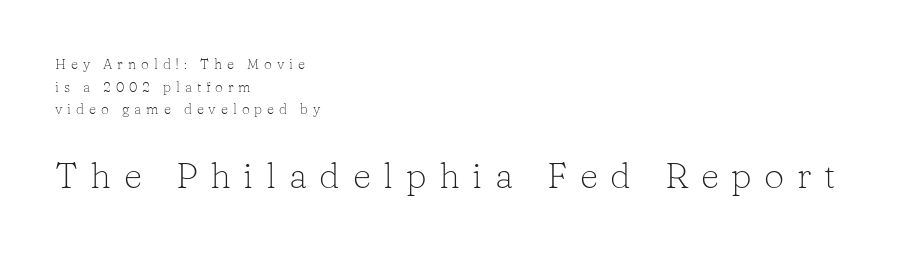
{"serif": "yes", "italic": "no", "bold": "no", "weight": "light", "width": "normal", "stroke_contrast": "low", "x_height": "medium", "monospaced": "no", "underline": "no", "align": "left", "line_spacing": "normal", "line_spacing_ratio": 1.62, "letter_spacing": "wide", "letter_spacing_em": 0.35, "larger_block": "second", "size_ratio": 2.57, "glyph_px": 36}
